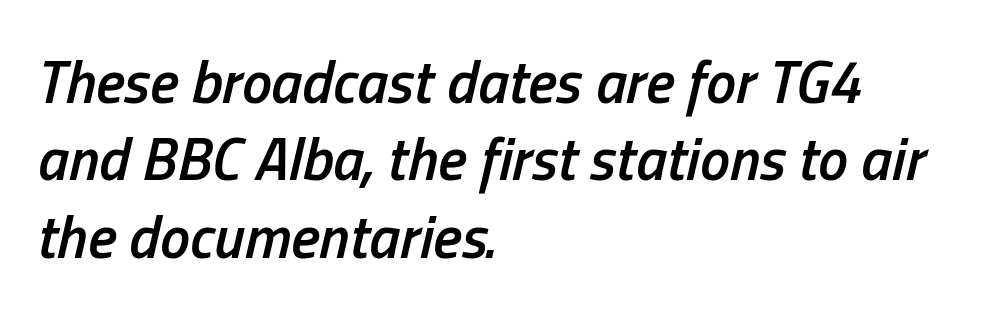
The rendering uses natural spacing where letterforms have individual widths. Honestly, there is no underline to notice here at all. There is no visible air inserted between adjacent glyphs. Alignment: flush left.
